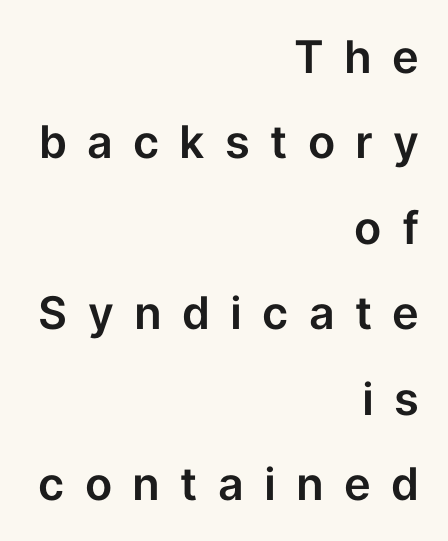
These lines are rendered in a variable-pitch font. The letterforms stand isolated, each surrounded by extra space. Any mark beneath the type? The region is blank. The typeface chosen for these lines omits serifs. Posture: upright roman. Each new line begins a long way beneath the previous one.
